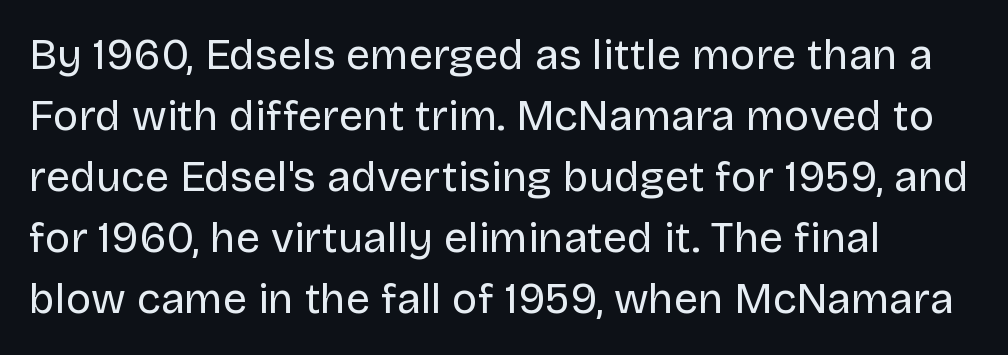
{"serif": "no", "italic": "no", "bold": "no", "weight": "regular", "width": "normal", "stroke_contrast": "low", "x_height": "large", "monospaced": "no", "underline": "no", "align": "left", "line_spacing": "normal", "line_spacing_ratio": 1.42, "letter_spacing": "normal", "letter_spacing_em": 0.0, "glyph_px": 43}
